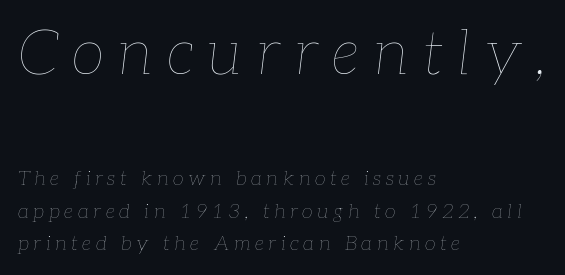
{"italic": "yes", "lean": "right", "slant_degrees": 7, "bold": "no", "weight": "thin", "width": "normal", "stroke_contrast": "low", "x_height": "medium", "monospaced": "no", "underline": "no", "align": "left", "line_spacing": "normal", "line_spacing_ratio": 1.63, "letter_spacing": "wide", "letter_spacing_em": 0.23, "larger_block": "first", "size_ratio": 3.05, "glyph_px": 61}
